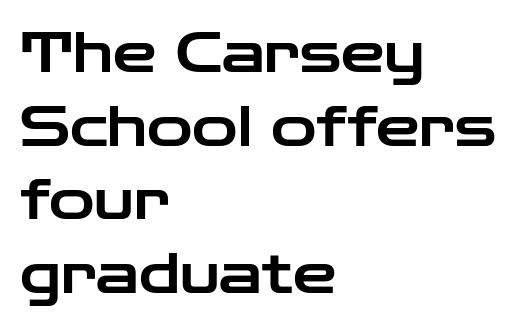
Q: Is the text italic (slanted)? A: No, it is upright.
Q: Is the typeface a serif or a sans-serif typeface? A: Sans-serif.
Q: Is the text underlined? A: No.
Q: How is the paragraph aligned? A: Left-aligned.
Q: Is the spacing between letters normal or unusually wide? A: Normal.
Q: Is the spacing between lines tight, normal or loose? A: Normal.
Q: Width (condensed, normal, or wide)? A: Wide.
Q: Stroke contrast? A: Low.
Q: x-height? A: Medium.
Q: Monospaced? A: No.
